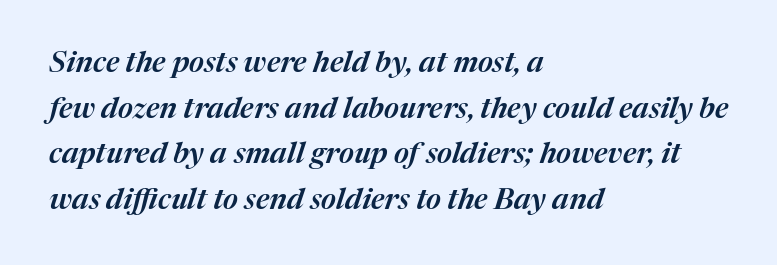
Q: Is the text italic (slanted)? A: Yes, it leans right by about 17 degrees.
Q: Is the text underlined? A: No.
Q: How is the paragraph aligned? A: Left-aligned.
Q: Is the spacing between letters normal or unusually wide? A: Normal.
Q: Is the spacing between lines tight, normal or loose? A: Normal.
Q: Width (condensed, normal, or wide)? A: Normal.
Q: Stroke contrast? A: Medium.
Q: x-height? A: Medium.
Q: Monospaced? A: No.
